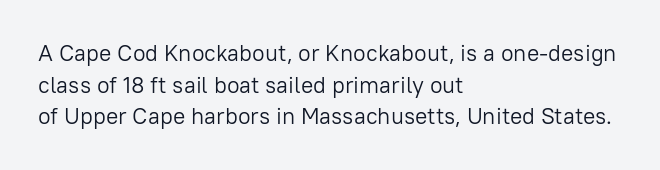
A roman cut, with each character standing at attention. Line spacing here is normal. The text block is weighted toward the left margin, trailing off unevenly rightward. Lines of text with bare space underneath. Nothing unusual about the tracking: characters are spaced as the font intends. A quiet, ordinary-to-light weight characterises the typeface.
